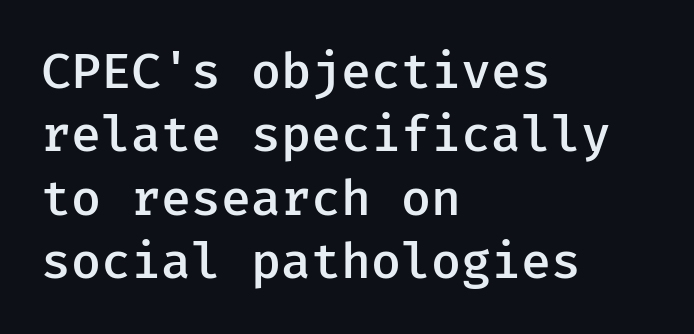
Q: Is the text bold? A: Semi-bold.
Q: Is the text italic (slanted)? A: No, it is upright.
Q: Is the typeface a serif or a sans-serif typeface? A: Sans-serif.
Q: Is the text underlined? A: No.
Q: How is the paragraph aligned? A: Left-aligned.
Q: Is the spacing between letters normal or unusually wide? A: Normal.
Q: Is the spacing between lines tight, normal or loose? A: Normal.
Q: Width (condensed, normal, or wide)? A: Normal.
Q: Stroke contrast? A: Low.
Q: x-height? A: Medium.
